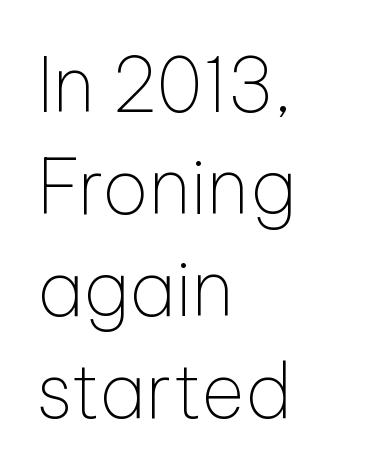
Q: Is the text bold? A: No.
Q: Is the text italic (slanted)? A: No, it is upright.
Q: Is the typeface a serif or a sans-serif typeface? A: Sans-serif.
Q: Is the text underlined? A: No.
Q: How is the paragraph aligned? A: Left-aligned.
Q: Is the spacing between letters normal or unusually wide? A: Normal.
Q: Is the spacing between lines tight, normal or loose? A: Normal.
Q: Width (condensed, normal, or wide)? A: Normal.
Q: Stroke contrast? A: Low.
Q: x-height? A: Medium.
Q: Monospaced? A: No.
